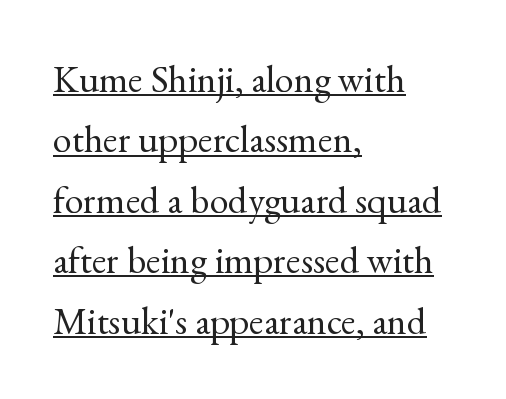
Q: Is the text bold? A: No.
Q: Is the text italic (slanted)? A: No, it is upright.
Q: Is the typeface a serif or a sans-serif typeface? A: Serif.
Q: Is the text underlined? A: Yes.
Q: How is the paragraph aligned? A: Left-aligned.
Q: Is the spacing between letters normal or unusually wide? A: Normal.
Q: Is the spacing between lines tight, normal or loose? A: Normal.
Q: Width (condensed, normal, or wide)? A: Normal.
Q: x-height? A: Small.
Q: Monospaced? A: No.
